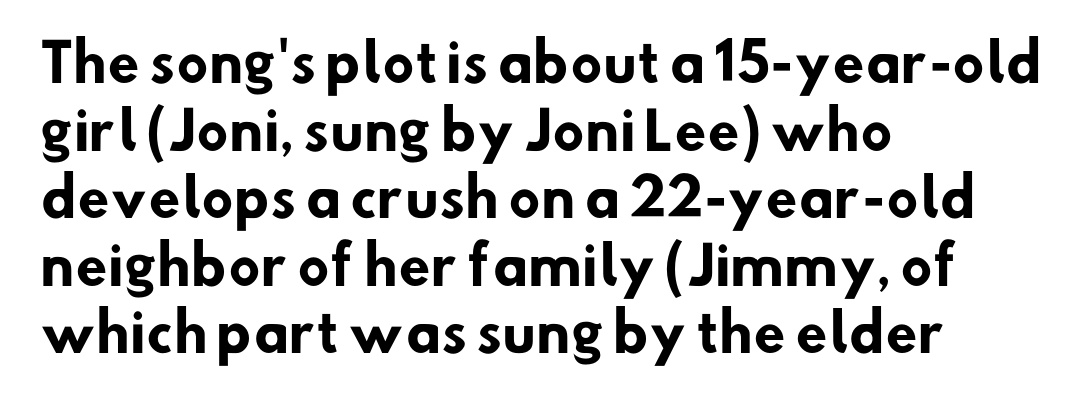
Q: Is the text bold? A: Yes.
Q: Is the typeface a serif or a sans-serif typeface? A: Sans-serif.
Q: Is the text underlined? A: No.
Q: How is the paragraph aligned? A: Left-aligned.
Q: Is the spacing between letters normal or unusually wide? A: Normal.
Q: Is the spacing between lines tight, normal or loose? A: Normal.
Q: Width (condensed, normal, or wide)? A: Normal.
Q: Stroke contrast? A: Low.
Q: x-height? A: Small.
Q: Monospaced? A: No.
